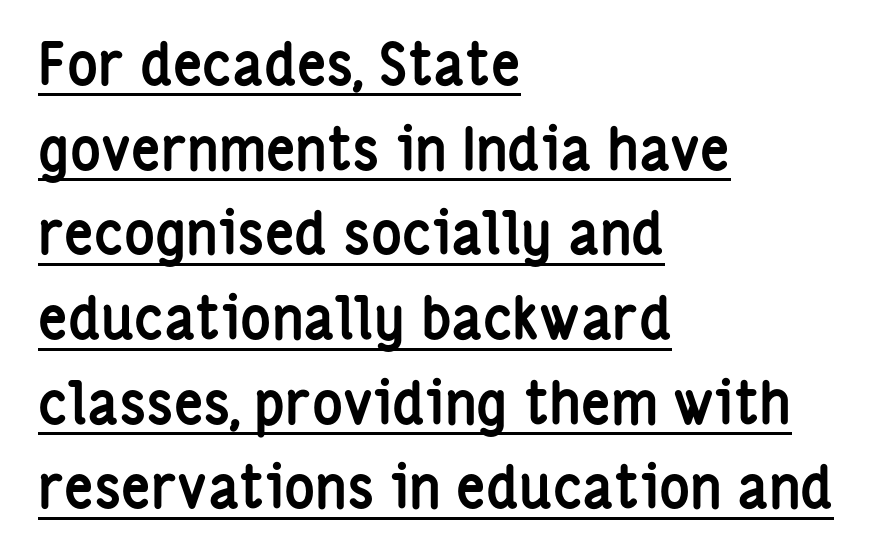
Q: Is the text bold? A: Yes.
Q: Is the text italic (slanted)? A: No, it is upright.
Q: Is the typeface a serif or a sans-serif typeface? A: Sans-serif.
Q: Is the text underlined? A: Yes.
Q: How is the paragraph aligned? A: Left-aligned.
Q: Is the spacing between letters normal or unusually wide? A: Normal.
Q: Is the spacing between lines tight, normal or loose? A: Normal.
Q: Width (condensed, normal, or wide)? A: Condensed.
Q: Stroke contrast? A: Low.
Q: x-height? A: Medium.
Q: Monospaced? A: No.
